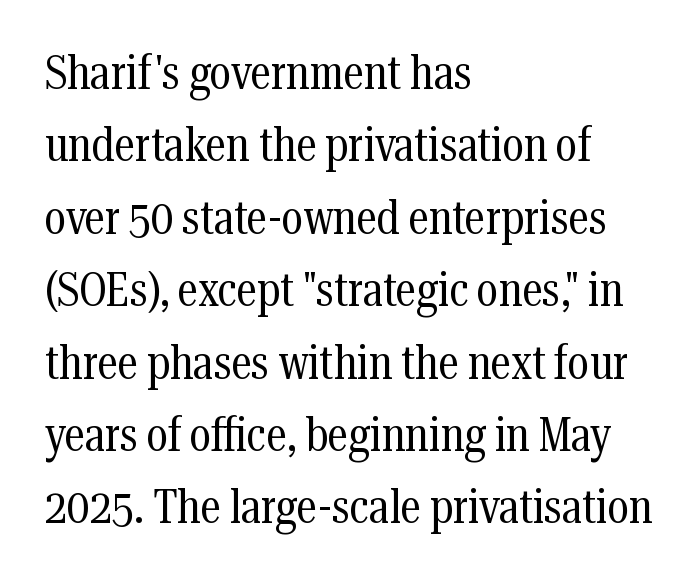
Underline: absent. The face used here is rendered with its standard letterfit. Looks like regular typesetting: each glyph gets only the width it needs. What kind of face is this? One with serifs. Notice how the stems are strictly vertical — no italics here. No extra ink here — the face is not bold.
